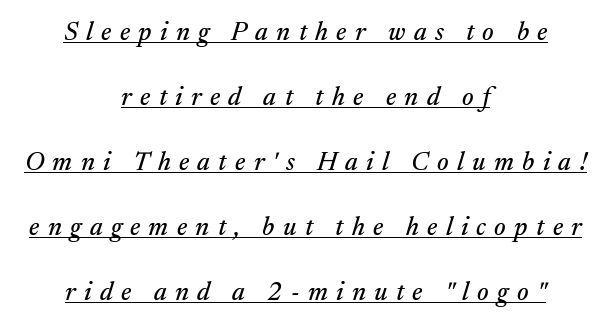
Observe the wide spacing: letters keep a clear distance from each other. Whoever set this chose breathing room over compactness in the vertical rhythm. Slant detected: the letters are inclined. The glyphs are accompanied by a horizontal stroke just below them. Which margin do the lines hug? Neither — every line sits in the middle.
